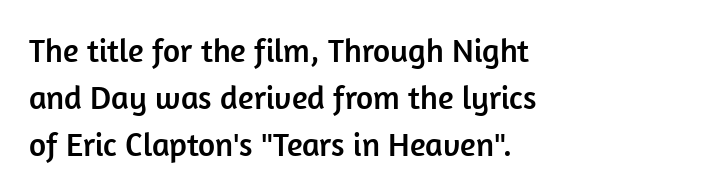
{"serif": "no", "italic": "no", "width": "normal", "stroke_contrast": "low", "x_height": "medium", "monospaced": "no", "underline": "no", "align": "left", "line_spacing": "normal", "line_spacing_ratio": 1.43, "letter_spacing": "normal", "letter_spacing_em": 0.0, "glyph_px": 33}
